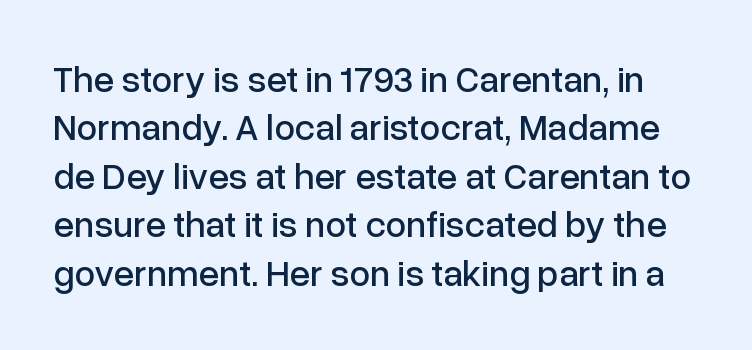
Q: Is the text italic (slanted)? A: No, it is upright.
Q: Is the typeface a serif or a sans-serif typeface? A: Sans-serif.
Q: Is the text underlined? A: No.
Q: Is the spacing between letters normal or unusually wide? A: Normal.
Q: Is the spacing between lines tight, normal or loose? A: Normal.
Q: Width (condensed, normal, or wide)? A: Normal.
Q: Stroke contrast? A: Low.
Q: x-height? A: Medium.
Q: Monospaced? A: No.
